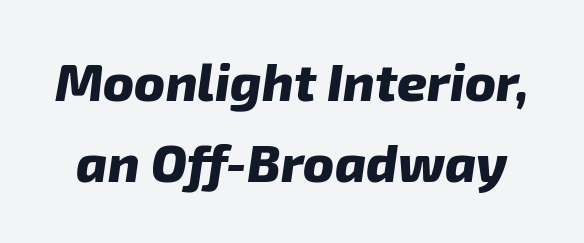
{"italic": "yes", "lean": "right", "slant_degrees": 8, "bold": "yes", "weight": "heavy", "width": "normal", "stroke_contrast": "low", "x_height": "medium", "monospaced": "no", "underline": "no", "line_spacing": "normal", "line_spacing_ratio": 1.56, "letter_spacing": "normal", "letter_spacing_em": 0.0, "glyph_px": 52}
